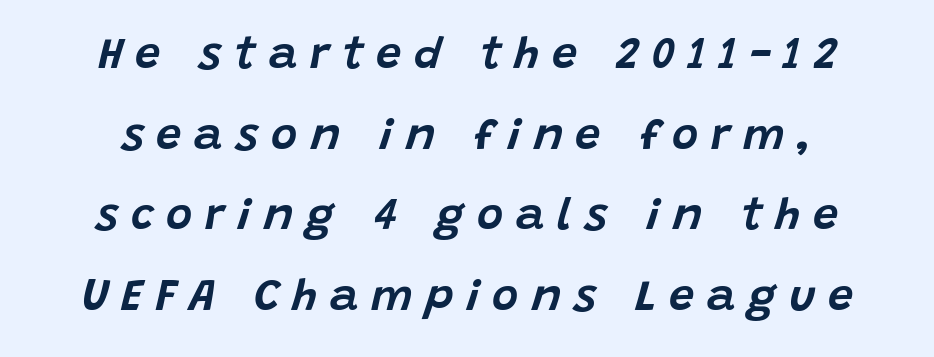
Q: Is the text italic (slanted)? A: Yes, it leans right by about 15 degrees.
Q: Is the text underlined? A: No.
Q: Is the spacing between letters normal or unusually wide? A: Unusually wide.
Q: Width (condensed, normal, or wide)? A: Normal.
Q: Stroke contrast? A: Low.
Q: x-height? A: Large.
Q: Monospaced? A: No.
